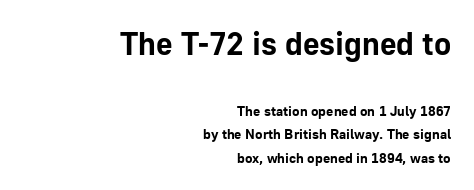
The image shows 32 px bold sans-serif type, upright; set right-aligned, normal line spacing (1.67x), normal letter spacing, not underlined; the first (top) block is 2.29x larger; low stroke contrast and a medium x-height.
